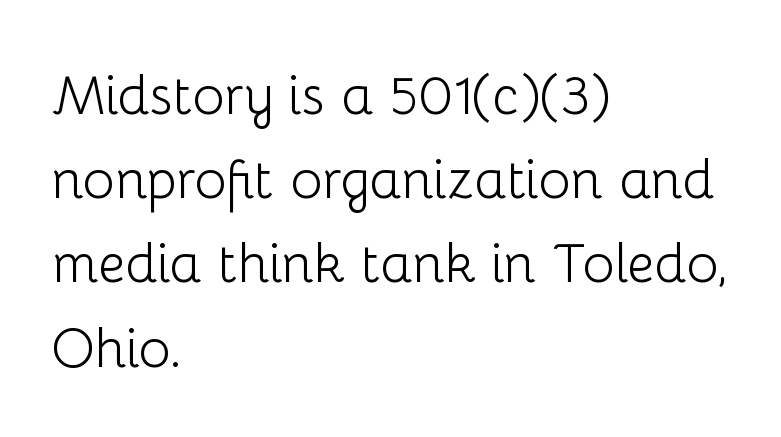
Compared with a typical body face, this is equally light or lighter still. Short and long lines alike share a common starting point at left. Each new line begins a customary step beneath the previous one. Unlike a traditional serif, this face leaves its strokes unadorned. Nobody drew a line under any word here. These lines were composed using upright roman letters.
